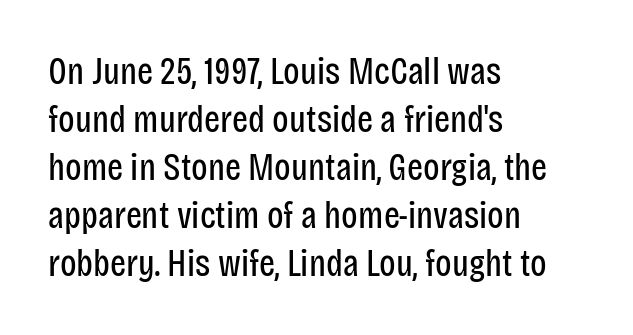
The image shows 38 px regular-weight, condensed sans-serif type, upright; set left-aligned, normal line spacing (1.26x), normal letter spacing, not underlined; low stroke contrast and a large x-height.
